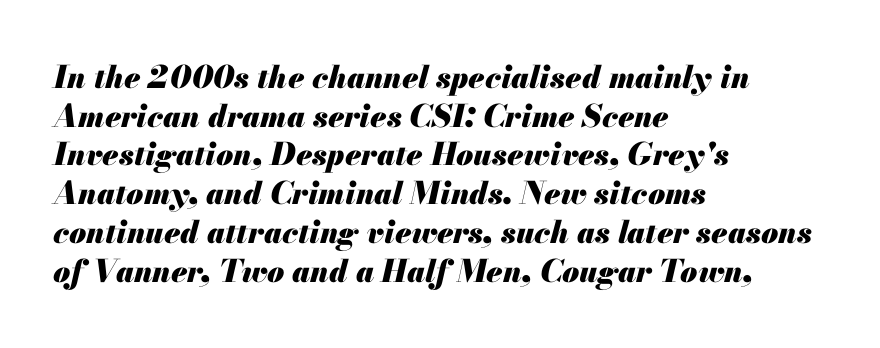
The baseline area is clear. Visually the block forms a straight wall on the left and a jagged coastline on the right. Between one letter and the next there's only the usual sliver of space. You can tell it's italic because the verticals aren't actually vertical.
